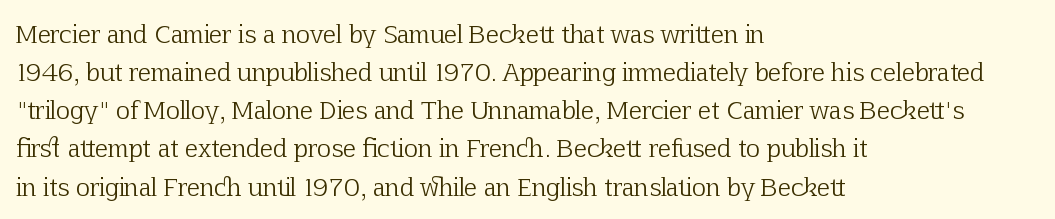
Is there much room between lines? A standard amount, neither cramped nor airy. A roman cut, with each character standing at attention. How are the letters spaced? Ordinarily, with no added tracking. This rendering features lettering with no underline. The paragraph shown leans on its left margin. The weight tops out at a normal text grade.
